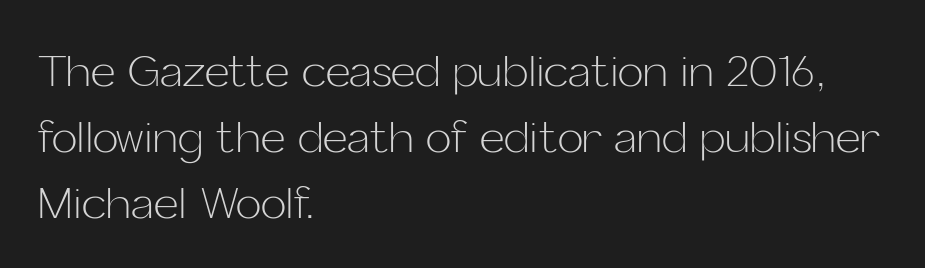
The image shows 43 px light sans-serif type, upright; set left-aligned, normal line spacing (1.53x), normal letter spacing, not underlined; low stroke contrast and a medium x-height.
